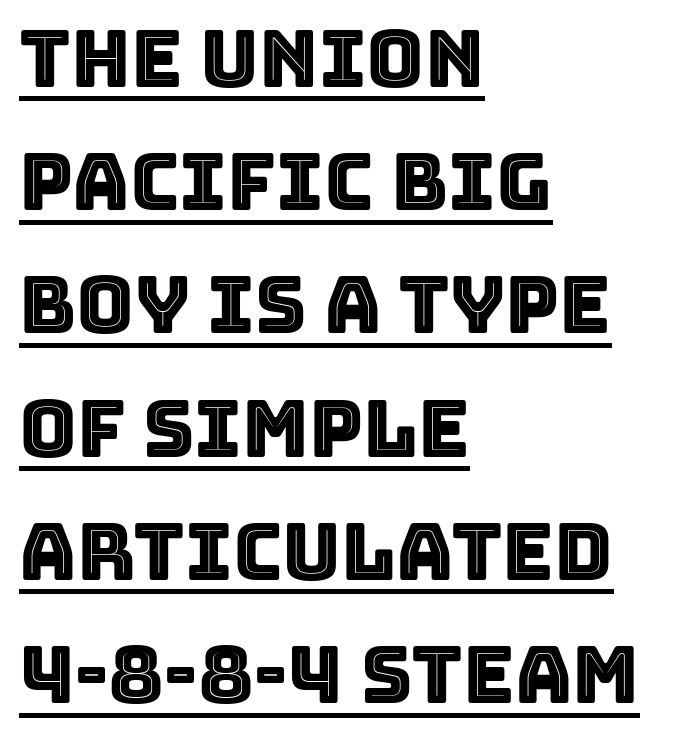
The image shows 79 px text type, upright; set left-aligned, normal line spacing (1.56x), normal letter spacing, underlined; a large x-height.
